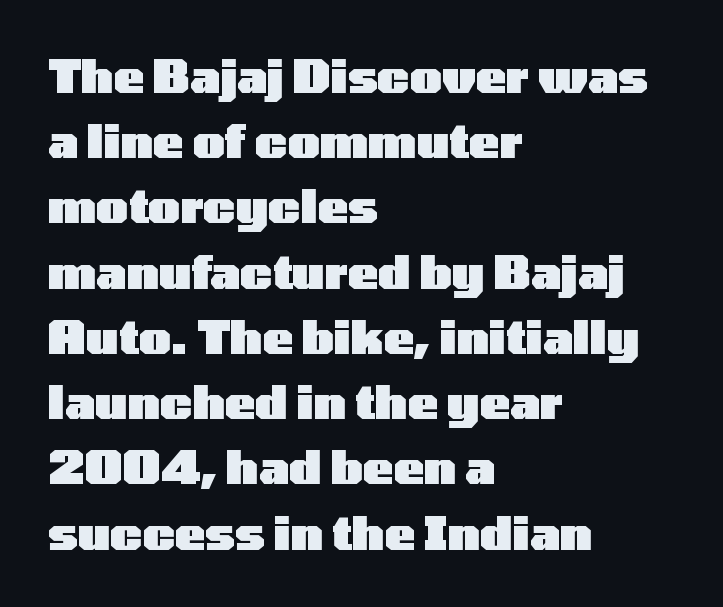
{"serif": "no", "italic": "no", "bold": "yes", "weight": "heavy", "width": "wide", "stroke_contrast": "low", "x_height": "medium", "monospaced": "no", "underline": "no", "align": "left", "line_spacing": "normal", "line_spacing_ratio": 1.45, "letter_spacing": "normal", "letter_spacing_em": 0.0, "glyph_px": 45}
